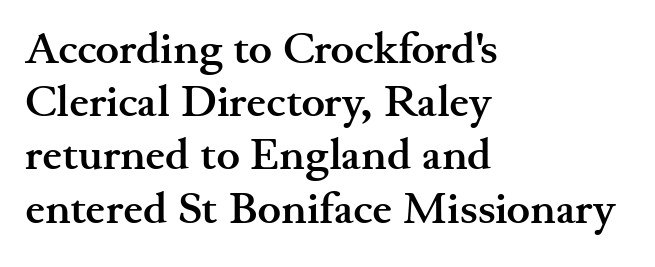
Q: Is the text bold? A: Yes.
Q: Is the text italic (slanted)? A: No, it is upright.
Q: Is the typeface a serif or a sans-serif typeface? A: Serif.
Q: Is the text underlined? A: No.
Q: How is the paragraph aligned? A: Left-aligned.
Q: Is the spacing between letters normal or unusually wide? A: Normal.
Q: Width (condensed, normal, or wide)? A: Wide.
Q: Stroke contrast? A: Medium.
Q: x-height? A: Small.
Q: Monospaced? A: No.
